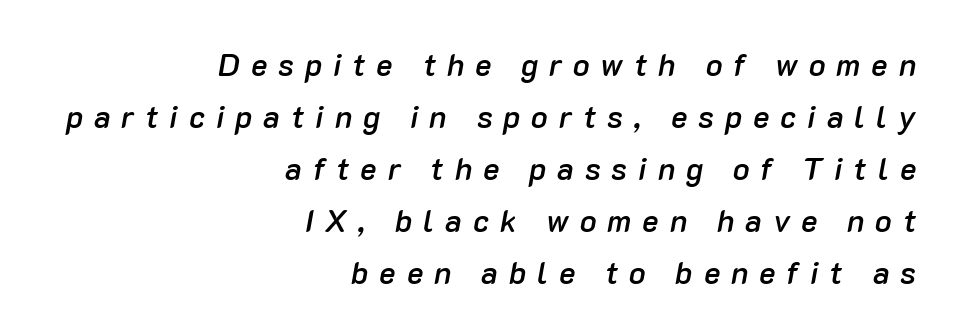
Q: Is the text bold? A: Semi-bold.
Q: Is the text italic (slanted)? A: Yes, it leans right by about 10 degrees.
Q: Is the text underlined? A: No.
Q: How is the paragraph aligned? A: Right-aligned.
Q: Is the spacing between letters normal or unusually wide? A: Unusually wide.
Q: Is the spacing between lines tight, normal or loose? A: Normal.
Q: Width (condensed, normal, or wide)? A: Normal.
Q: Stroke contrast? A: Low.
Q: x-height? A: Medium.
Q: Monospaced? A: No.
